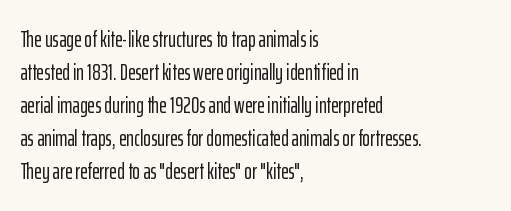
The block of text has a typical density, with ordinary space between rows. Tracking here is standard; glyphs follow each other at the usual distance. The strip under each line holds only bare page. The lettering holds an erect, upright posture throughout. Teacher's note: observe the even left margin — that is flush-left alignment.
